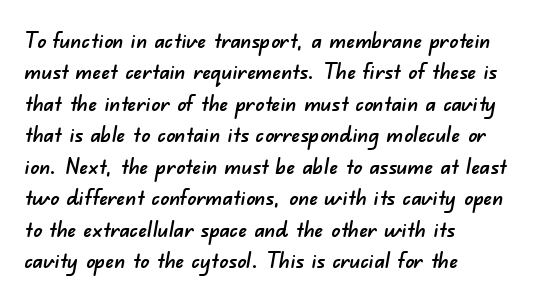
{"underline": "no", "align": "left", "line_spacing": "normal", "line_spacing_ratio": 1.43, "letter_spacing": "normal", "letter_spacing_em": 0.0, "glyph_px": 22}
